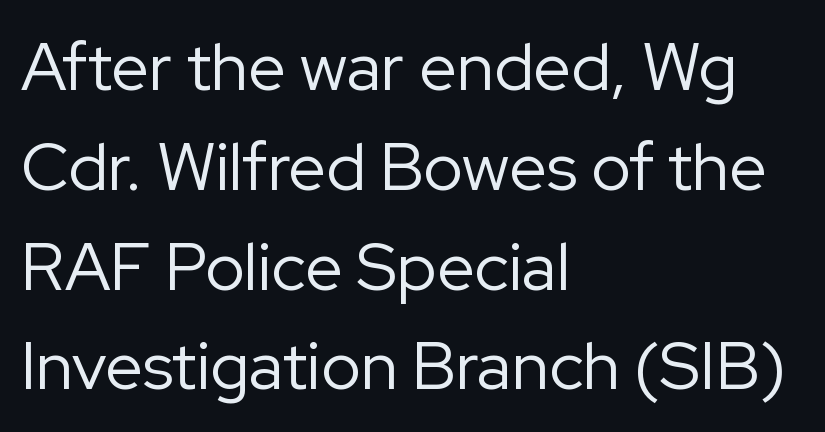
{"serif": "no", "italic": "no", "bold": "no", "weight": "regular", "width": "normal", "stroke_contrast": "low", "x_height": "medium", "monospaced": "no", "underline": "no", "align": "left", "line_spacing": "normal", "line_spacing_ratio": 1.49, "letter_spacing": "normal", "letter_spacing_em": 0.0, "glyph_px": 67}
